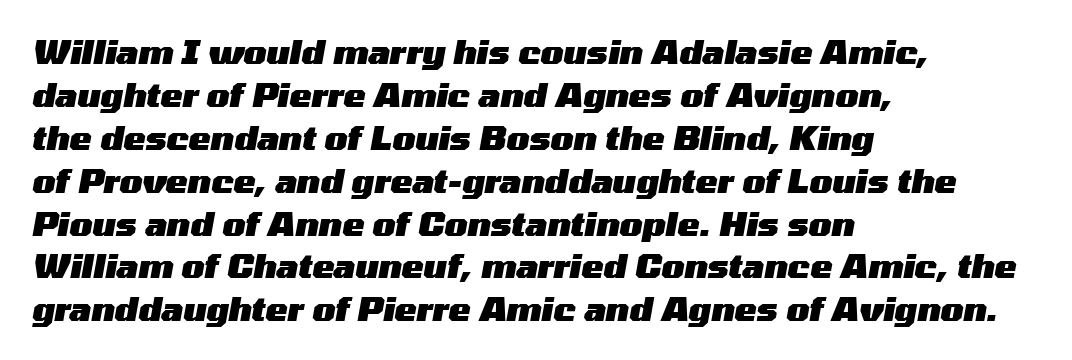
The image shows 33 px heavy, wide type, italic (leaning right); set left-aligned, normal line spacing (1.3x), normal letter spacing, not underlined; medium stroke contrast and a medium x-height.
